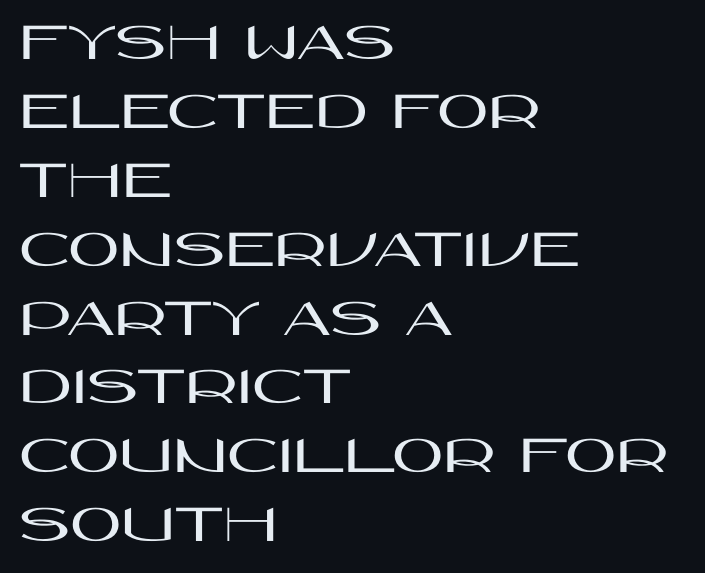
Q: Is the text italic (slanted)? A: No, it is upright.
Q: Is the typeface a serif or a sans-serif typeface? A: Sans-serif.
Q: Is the text underlined? A: No.
Q: How is the paragraph aligned? A: Left-aligned.
Q: Is the spacing between letters normal or unusually wide? A: Normal.
Q: Width (condensed, normal, or wide)? A: Wide.
Q: Stroke contrast? A: High.
Q: x-height? A: Large.
Q: Monospaced? A: No.
